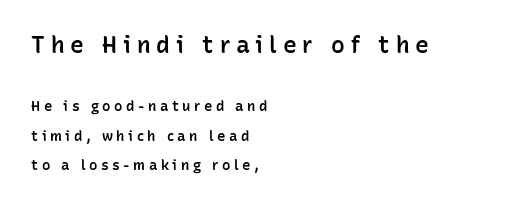
The image shows 23 px text type, upright; set left-aligned, loose line spacing (2.09x), unusually wide letter spacing (+0.25 em), not underlined; the first (top) block is 1.64x larger.
